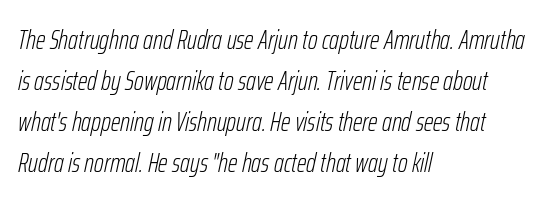
{"italic": "yes", "lean": "right", "slant_degrees": 12, "bold": "no", "underline": "no", "align": "left", "line_spacing": "normal", "line_spacing_ratio": 1.52, "letter_spacing": "normal", "letter_spacing_em": 0.0, "glyph_px": 27}
